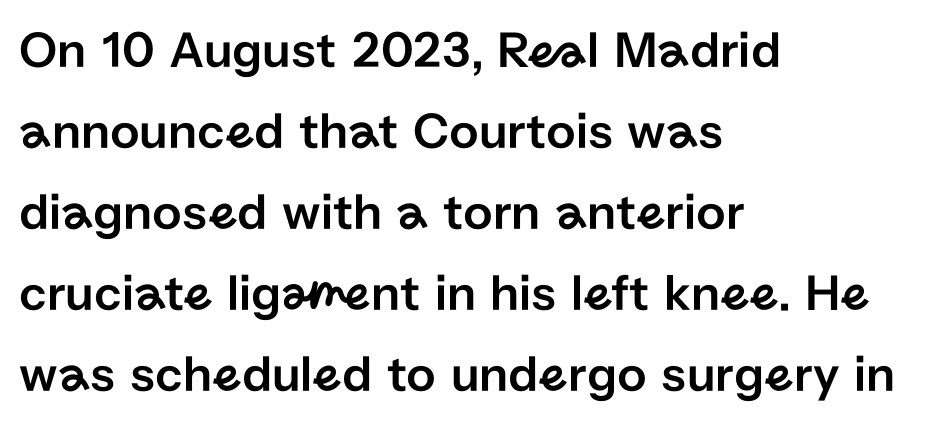
The image shows 52 px sans-serif type, upright; set left-aligned, normal line spacing (1.56x), normal letter spacing, not underlined; low stroke contrast and a medium x-height.
